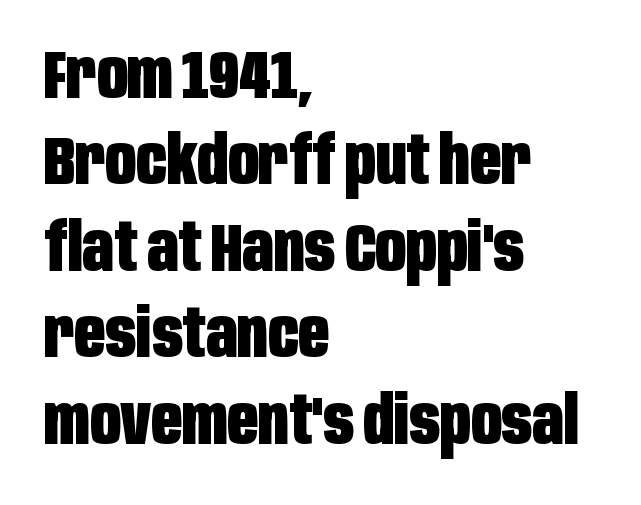
The image shows 67 px heavy, condensed sans-serif type, upright; set left-aligned, normal line spacing (1.29x), normal letter spacing, not underlined; low stroke contrast and a large x-height.
